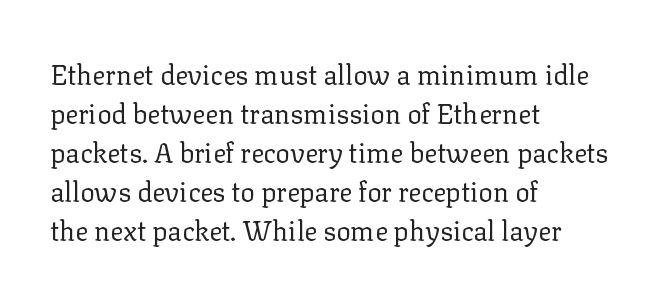
Q: Is the text bold? A: No.
Q: Is the text italic (slanted)? A: No, it is upright.
Q: Is the text underlined? A: No.
Q: How is the paragraph aligned? A: Left-aligned.
Q: Is the spacing between letters normal or unusually wide? A: Normal.
Q: Is the spacing between lines tight, normal or loose? A: Normal.
